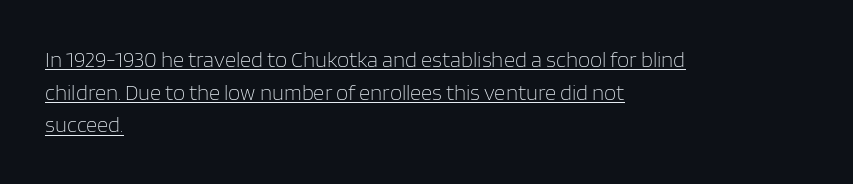
{"italic": "no", "bold": "no", "underline": "yes", "align": "left", "line_spacing": "normal", "line_spacing_ratio": 1.48, "letter_spacing": "normal", "letter_spacing_em": 0.0, "glyph_px": 22}
